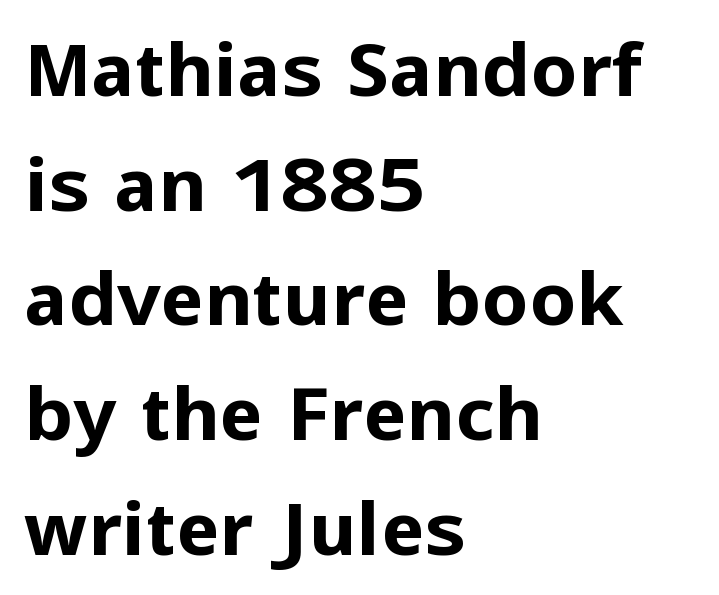
{"serif": "no", "italic": "no", "bold": "yes", "weight": "bold", "width": "normal", "stroke_contrast": "low", "x_height": "medium", "monospaced": "no", "underline": "no", "align": "left", "line_spacing": "normal", "line_spacing_ratio": 1.55, "letter_spacing": "normal", "letter_spacing_em": 0.0, "glyph_px": 74}
